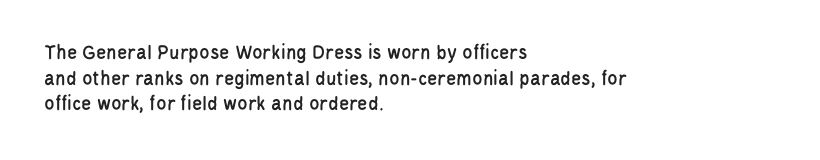
Q: Is the text italic (slanted)? A: No, it is upright.
Q: Is the text underlined? A: No.
Q: How is the paragraph aligned? A: Left-aligned.
Q: Is the spacing between letters normal or unusually wide? A: Normal.
